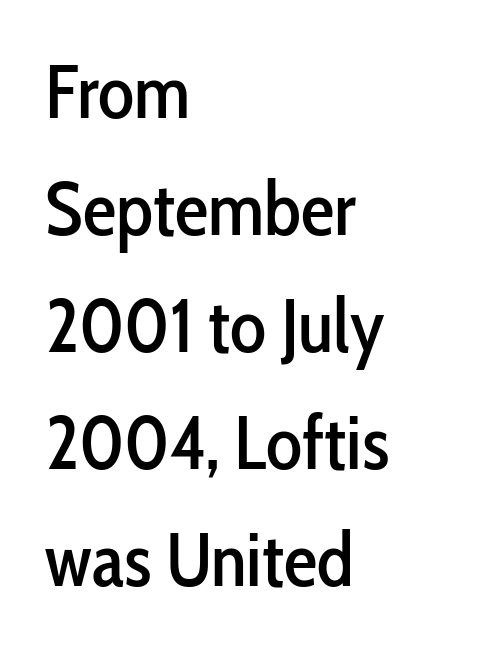
The image shows 75 px condensed sans-serif type, upright; set left-aligned, normal line spacing (1.56x), normal letter spacing, not underlined; low stroke contrast and a medium x-height.
